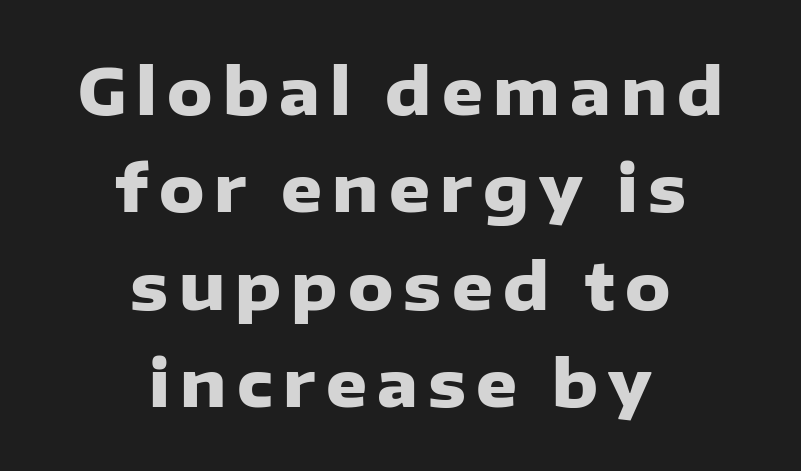
{"serif": "no", "italic": "no", "bold": "yes", "weight": "heavy", "width": "normal", "stroke_contrast": "low", "x_height": "medium", "monospaced": "no", "underline": "no", "align": "center", "line_spacing": "normal", "line_spacing_ratio": 1.52, "glyph_px": 64}
